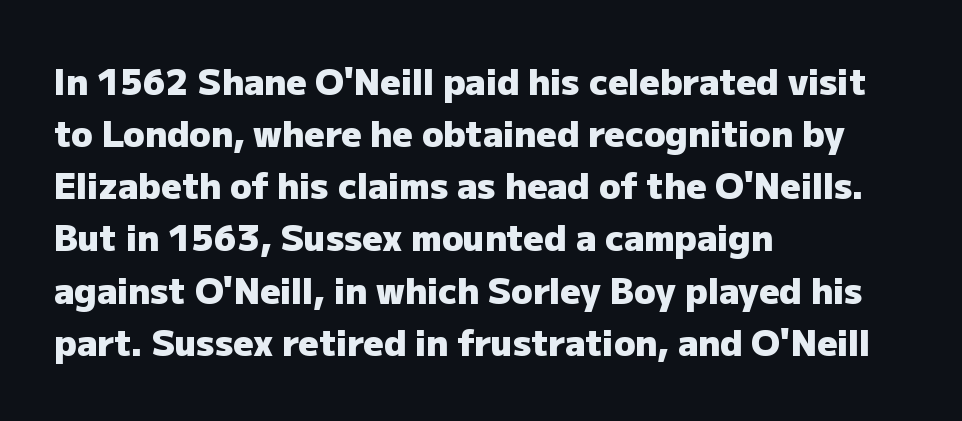
Q: Is the text bold? A: Yes.
Q: Is the text italic (slanted)? A: No, it is upright.
Q: Is the typeface a serif or a sans-serif typeface? A: Sans-serif.
Q: Is the text underlined? A: No.
Q: How is the paragraph aligned? A: Left-aligned.
Q: Is the spacing between letters normal or unusually wide? A: Normal.
Q: Is the spacing between lines tight, normal or loose? A: Normal.
Q: Width (condensed, normal, or wide)? A: Normal.
Q: Stroke contrast? A: Low.
Q: x-height? A: Medium.
Q: Monospaced? A: No.
